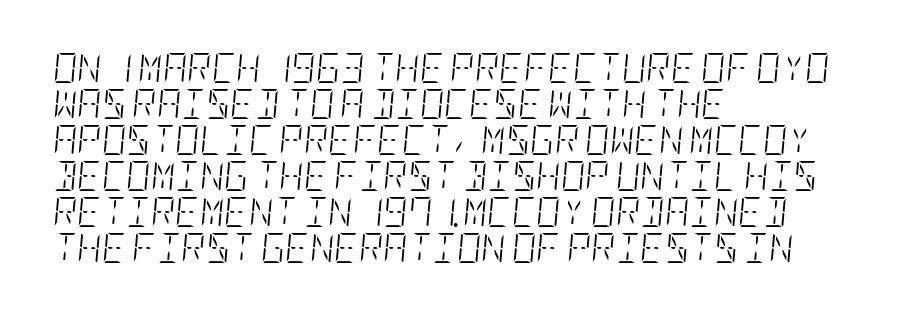
The image shows 30 px light, condensed type, italic (leaning right); set left-aligned, line spacing 1.2x, normal letter spacing, not underlined; low stroke contrast and a large x-height.
